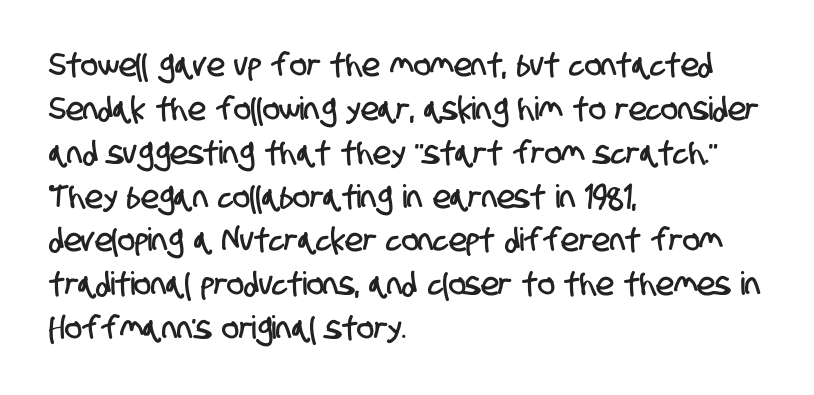
Q: Is the typeface a serif or a sans-serif typeface? A: Sans-serif.
Q: Is the text underlined? A: No.
Q: How is the paragraph aligned? A: Left-aligned.
Q: Is the spacing between letters normal or unusually wide? A: Normal.
Q: Is the spacing between lines tight, normal or loose? A: Normal.
Q: Width (condensed, normal, or wide)? A: Condensed.
Q: Stroke contrast? A: Low.
Q: x-height? A: Large.
Q: Monospaced? A: No.
